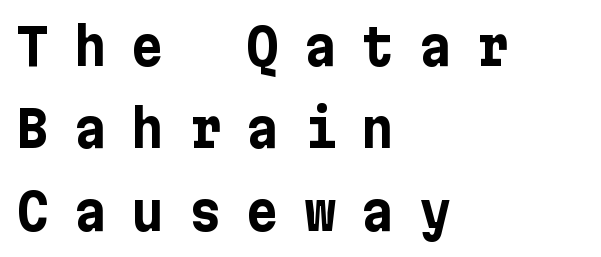
The image shows 50 px bold sans-serif type, upright; set left-aligned, normal line spacing (1.65x), unusually wide letter spacing (+0.5 em), not underlined; low stroke contrast and a medium x-height.
